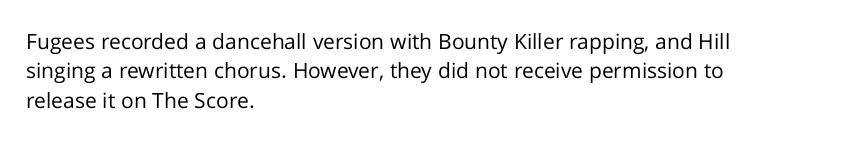
{"italic": "no", "bold": "no", "underline": "no", "align": "left", "line_spacing": "normal", "line_spacing_ratio": 1.4, "letter_spacing": "normal", "letter_spacing_em": 0.0, "glyph_px": 21}
